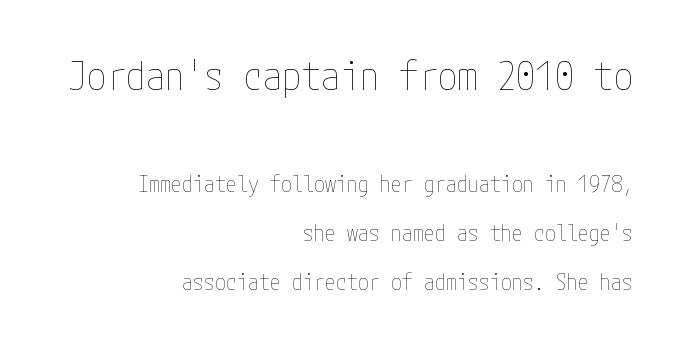
No extra ink here — the face is not bold. These lines stand farther apart than default settings would place them. The tracking reads as untouched default to a designer's eye. The rendering shrinks the type as you move from the upper chunk to the lower.
